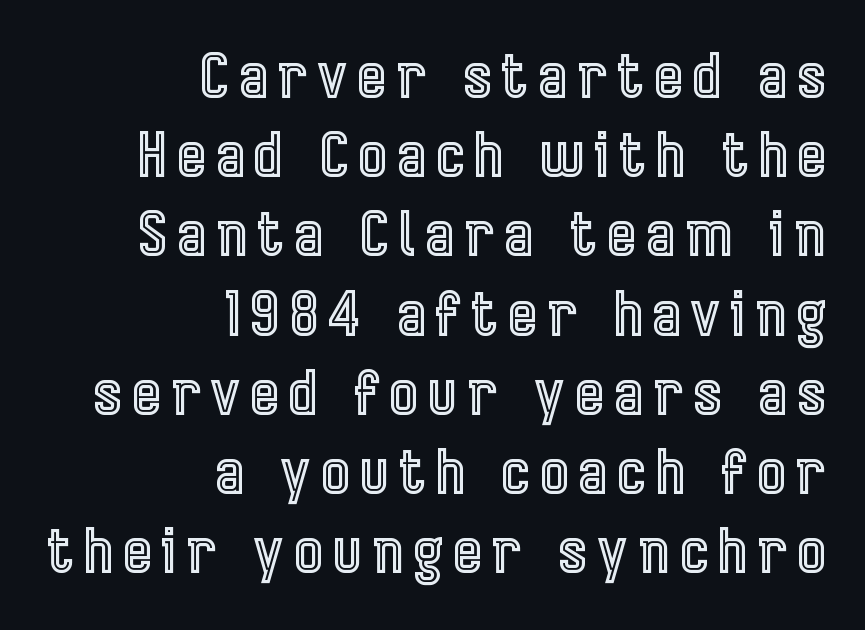
{"italic": "no", "width": "condensed", "x_height": "medium", "monospaced": "no", "underline": "no", "align": "right", "line_spacing": "normal", "line_spacing_ratio": 1.32, "glyph_px": 60}
